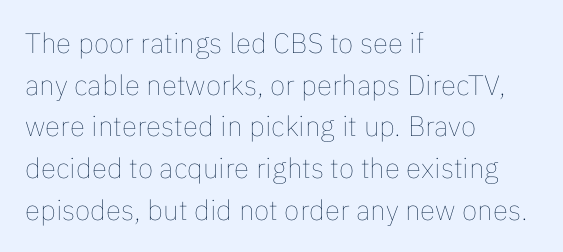
{"italic": "no", "bold": "no", "weight": "thin", "width": "normal", "stroke_contrast": "low", "x_height": "medium", "monospaced": "no", "underline": "no", "align": "left", "line_spacing": "normal", "line_spacing_ratio": 1.49, "letter_spacing": "normal", "letter_spacing_em": 0.0, "glyph_px": 28}
